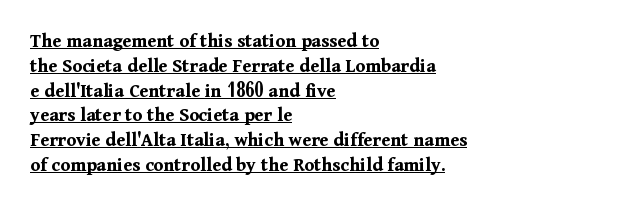
Q: Is the text bold? A: Yes.
Q: Is the text italic (slanted)? A: No, it is upright.
Q: Is the text underlined? A: Yes.
Q: How is the paragraph aligned? A: Left-aligned.
Q: Is the spacing between letters normal or unusually wide? A: Normal.
